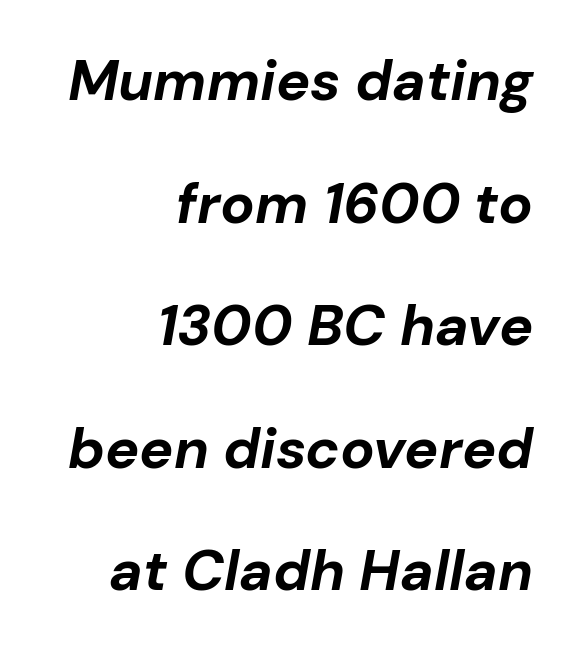
Q: Is the text bold? A: Yes.
Q: Is the text italic (slanted)? A: Yes, it leans right by about 10 degrees.
Q: Is the text underlined? A: No.
Q: How is the paragraph aligned? A: Right-aligned.
Q: Is the spacing between letters normal or unusually wide? A: Normal.
Q: Is the spacing between lines tight, normal or loose? A: Loose.
Q: Width (condensed, normal, or wide)? A: Normal.
Q: Stroke contrast? A: Low.
Q: x-height? A: Medium.
Q: Monospaced? A: No.
